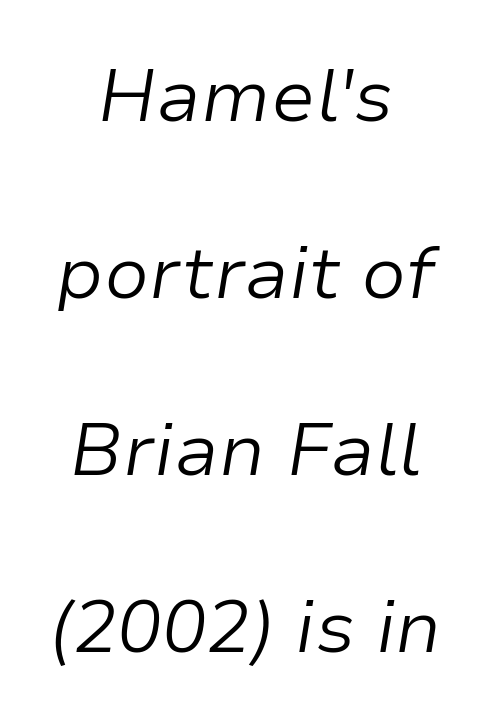
{"italic": "yes", "lean": "right", "slant_degrees": 9, "bold": "no", "weight": "light", "width": "normal", "stroke_contrast": "low", "x_height": "medium", "monospaced": "no", "underline": "no", "align": "center", "line_spacing": "loose", "line_spacing_ratio": 2.39, "letter_spacing": "normal", "letter_spacing_em": 0.0, "glyph_px": 74}
